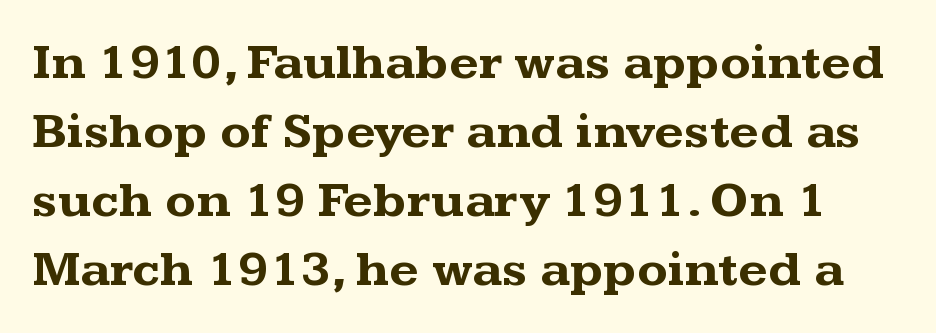
{"serif": "yes", "italic": "no", "bold": "yes", "weight": "bold", "width": "wide", "stroke_contrast": "medium", "x_height": "medium", "monospaced": "no", "underline": "no", "line_spacing": "normal", "line_spacing_ratio": 1.35, "letter_spacing": "normal", "letter_spacing_em": 0.0, "glyph_px": 51}
